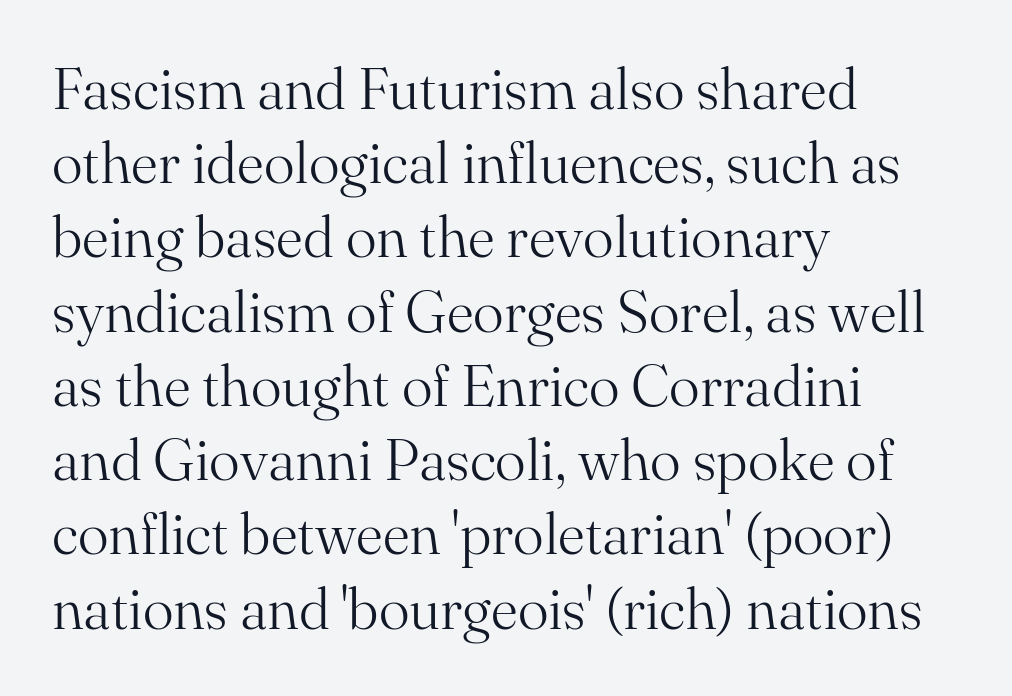
The image shows 58 px light serif type, upright; set left-aligned, normal line spacing (1.28x), normal letter spacing, not underlined; medium stroke contrast and a small x-height.
